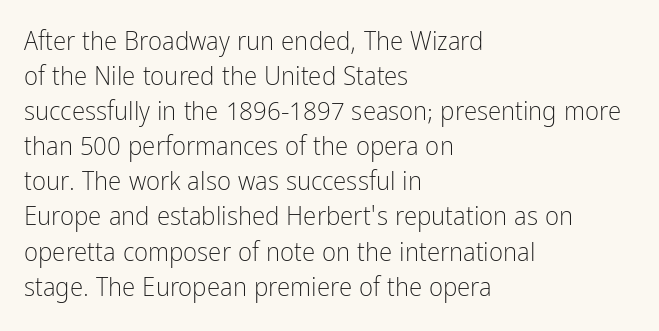
Style check: upright. Plain, unruled lines of type. The paragraph has a hard left edge and a soft right edge. This rendering leaves character spacing at its baseline value. A typesetter would call this leading conventional body-copy spacing. These glyphs show unthickened strokes, regular width or finer.
